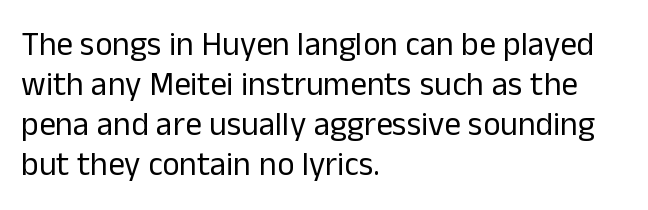
{"serif": "no", "italic": "no", "bold": "no", "weight": "regular", "width": "normal", "stroke_contrast": "low", "x_height": "medium", "monospaced": "no", "underline": "no", "align": "left", "line_spacing_ratio": 1.21, "letter_spacing": "normal", "letter_spacing_em": 0.0, "glyph_px": 33}
